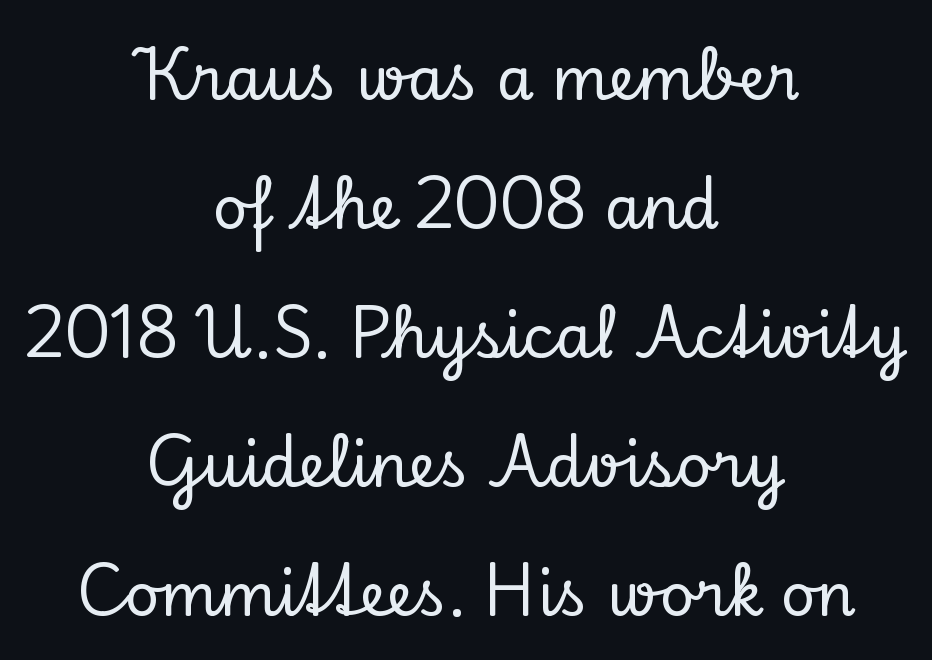
Q: Is the text italic (slanted)? A: No, it is upright.
Q: Is the text underlined? A: No.
Q: How is the paragraph aligned? A: Centered.
Q: Is the spacing between letters normal or unusually wide? A: Normal.
Q: Is the spacing between lines tight, normal or loose? A: Loose.
Q: Width (condensed, normal, or wide)? A: Normal.
Q: Stroke contrast? A: Low.
Q: x-height? A: Small.
Q: Monospaced? A: No.
